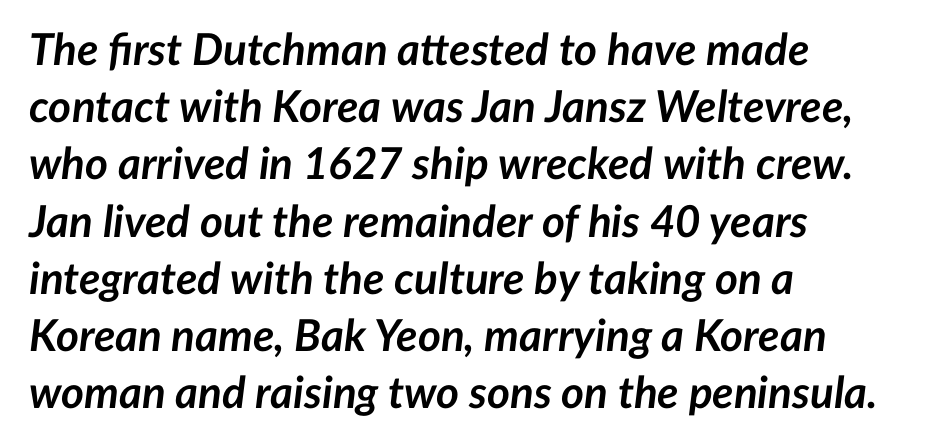
Here the designer chose a conventional face with non-uniform glyph widths. Every character sits at an angle, as italics do. If you drew a ruler down the left edge, every line would touch it. The gaps between neighbouring characters are ordinary and unremarkable. Rule under the text: the space is simply empty. The rendering uses a moderate line-height, typical for paragraphs.
